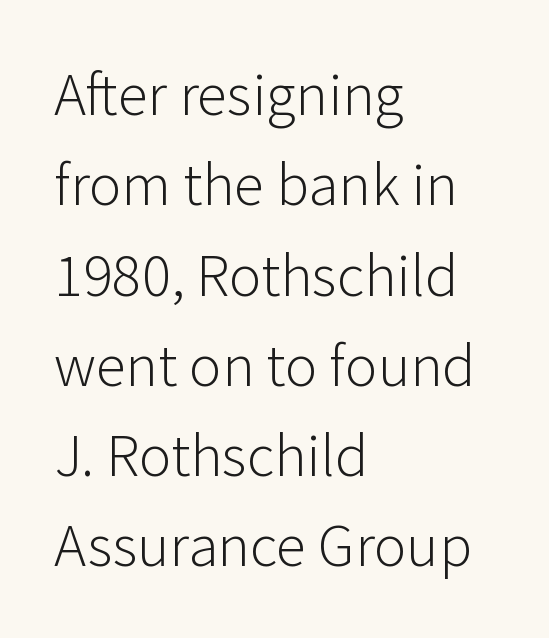
Q: Is the text bold? A: No.
Q: Is the text italic (slanted)? A: No, it is upright.
Q: Is the typeface a serif or a sans-serif typeface? A: Sans-serif.
Q: Is the text underlined? A: No.
Q: How is the paragraph aligned? A: Left-aligned.
Q: Is the spacing between letters normal or unusually wide? A: Normal.
Q: Is the spacing between lines tight, normal or loose? A: Normal.
Q: Width (condensed, normal, or wide)? A: Normal.
Q: Stroke contrast? A: Low.
Q: x-height? A: Medium.
Q: Monospaced? A: No.
